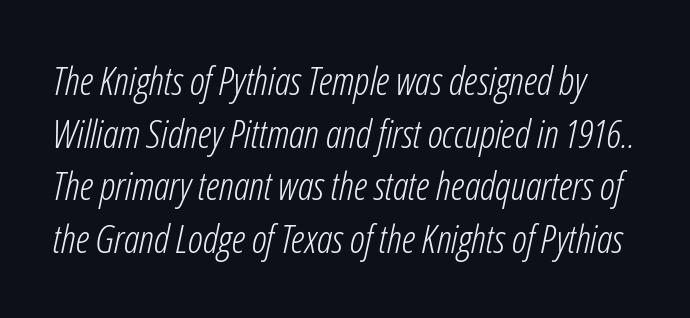
The image shows 39 px light, condensed type, italic (leaning right); set normal line spacing (1.35x), normal letter spacing, not underlined; low stroke contrast and a medium x-height.
